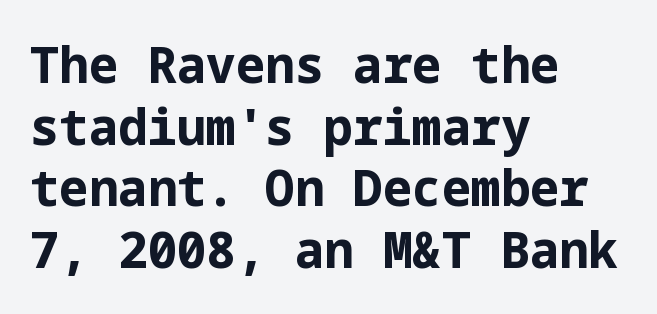
If you drew a ruler down the left edge, every line would touch it. Does the weight exceed regular? Yes, all the way to bold. Between one letter and the next there's only the usual sliver of space. Look at the bottom of the vertical strokes: they stop flat, with no serifs. The specimen omits any rule beneath the text block's lines. The line-height multiplier appears to be the usual default.
